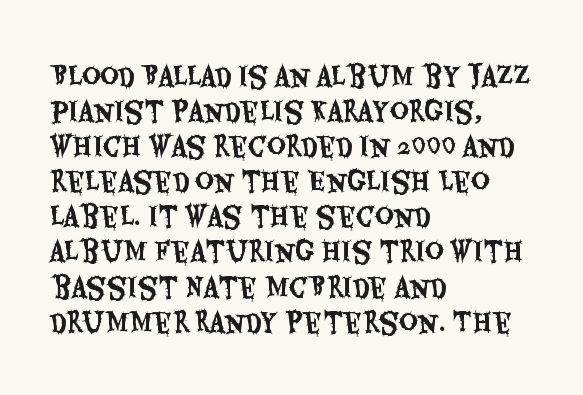
Q: Is the text italic (slanted)? A: No, it is upright.
Q: Is the text underlined? A: No.
Q: How is the paragraph aligned? A: Left-aligned.
Q: Is the spacing between letters normal or unusually wide? A: Normal.
Q: Is the spacing between lines tight, normal or loose? A: Normal.
